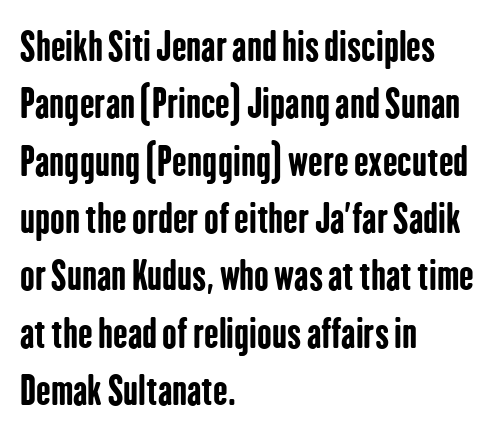
Q: Is the text bold? A: Yes.
Q: Is the text italic (slanted)? A: No, it is upright.
Q: Is the typeface a serif or a sans-serif typeface? A: Sans-serif.
Q: Is the text underlined? A: No.
Q: How is the paragraph aligned? A: Left-aligned.
Q: Is the spacing between letters normal or unusually wide? A: Normal.
Q: Is the spacing between lines tight, normal or loose? A: Normal.
Q: Width (condensed, normal, or wide)? A: Condensed.
Q: Stroke contrast? A: Low.
Q: x-height? A: Medium.
Q: Monospaced? A: No.
